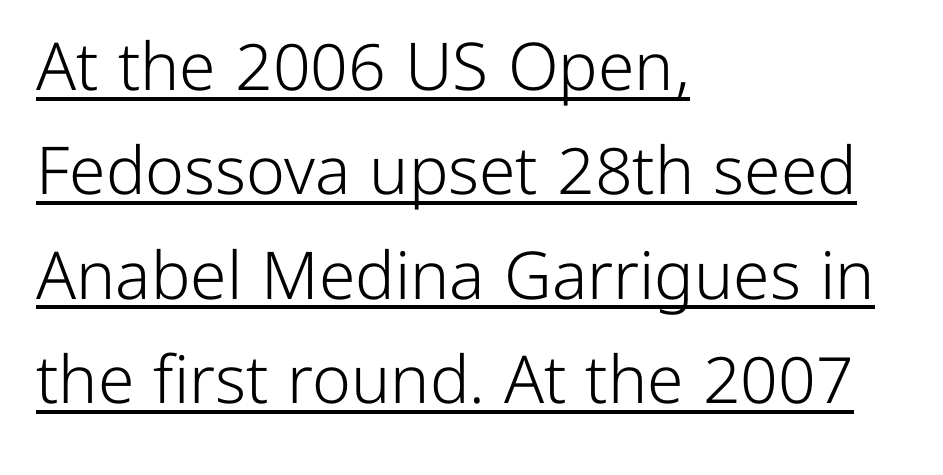
The font sits on the lighter half of the weight spectrum, regular included. Posture: upright roman. This sample has the flowing, uneven cadence of proportional lettering. You can tell from the bare stems that sans-serif type was used.
